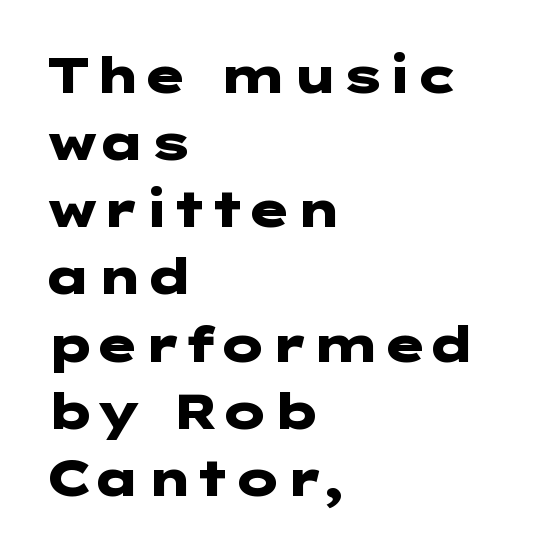
{"serif": "no", "italic": "no", "bold": "yes", "weight": "heavy", "width": "wide", "stroke_contrast": "low", "x_height": "medium", "underline": "no", "align": "left", "line_spacing": "normal", "line_spacing_ratio": 1.37, "letter_spacing": "normal", "letter_spacing_em": 0.0, "glyph_px": 49}
